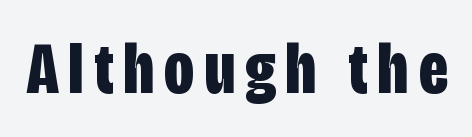
The image shows 74 px bold, condensed sans-serif type, upright; set not underlined; low stroke contrast and a large x-height.
